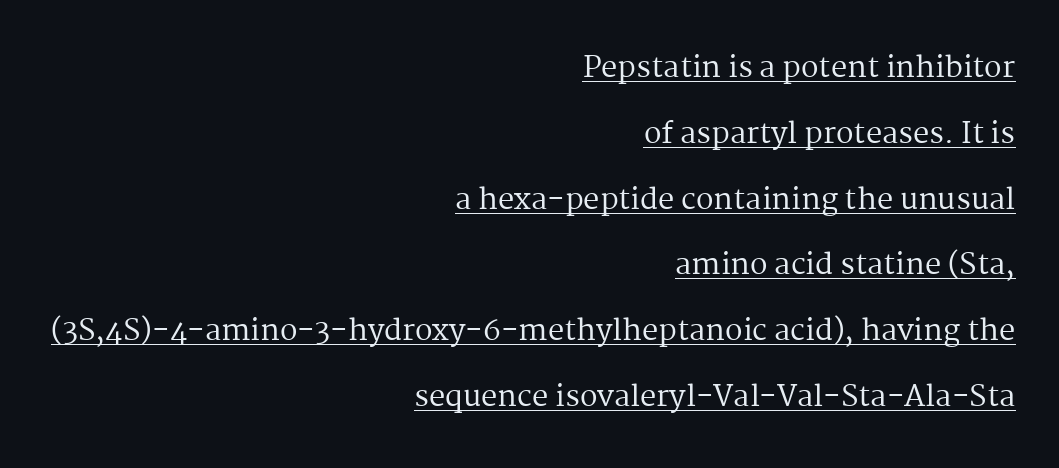
Q: Is the text bold? A: No.
Q: Is the text italic (slanted)? A: No, it is upright.
Q: Is the typeface a serif or a sans-serif typeface? A: Serif.
Q: Is the text underlined? A: Yes.
Q: How is the paragraph aligned? A: Right-aligned.
Q: Is the spacing between letters normal or unusually wide? A: Normal.
Q: Is the spacing between lines tight, normal or loose? A: Loose.
Q: Width (condensed, normal, or wide)? A: Normal.
Q: Stroke contrast? A: Medium.
Q: x-height? A: Medium.
Q: Monospaced? A: No.
